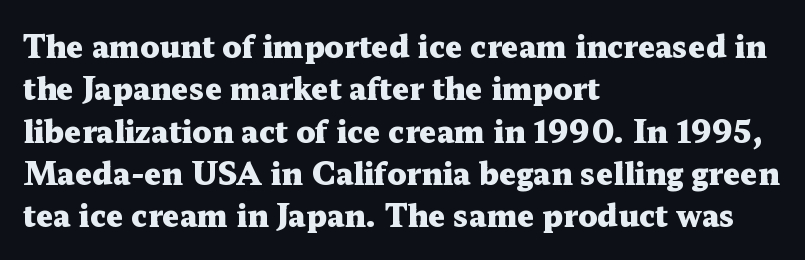
{"serif": "yes", "italic": "no", "bold": "yes", "weight": "heavy", "width": "wide", "stroke_contrast": "medium", "x_height": "medium", "monospaced": "no", "underline": "no", "align": "left", "line_spacing": "normal", "line_spacing_ratio": 1.41, "letter_spacing": "normal", "letter_spacing_em": 0.0, "glyph_px": 30}
